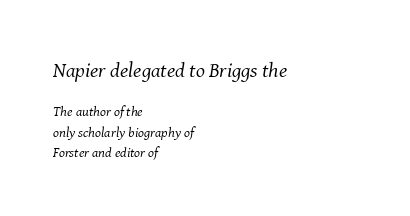
The image shows 21 px text type, italic (leaning right); set left-aligned, normal line spacing (1.45x), normal letter spacing, not underlined; the first (top) block is 1.5x larger.
